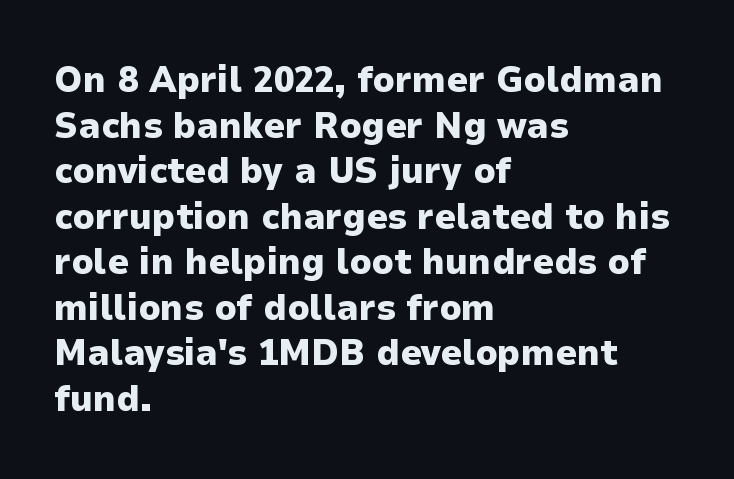
The image shows 37 px heavy sans-serif type, upright; set left-aligned, line spacing 1.23x, normal letter spacing, not underlined; low stroke contrast and a medium x-height.
